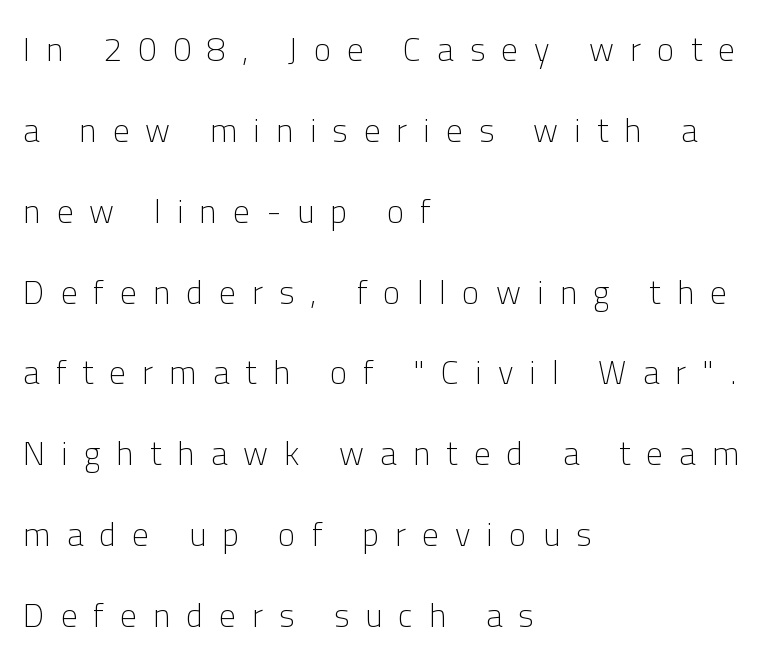
{"serif": "no", "italic": "no", "bold": "no", "weight": "light", "width": "normal", "stroke_contrast": "low", "x_height": "medium", "monospaced": "no", "underline": "no", "align": "left", "line_spacing": "loose", "line_spacing_ratio": 2.45, "letter_spacing": "wide", "letter_spacing_em": 0.49, "glyph_px": 33}
